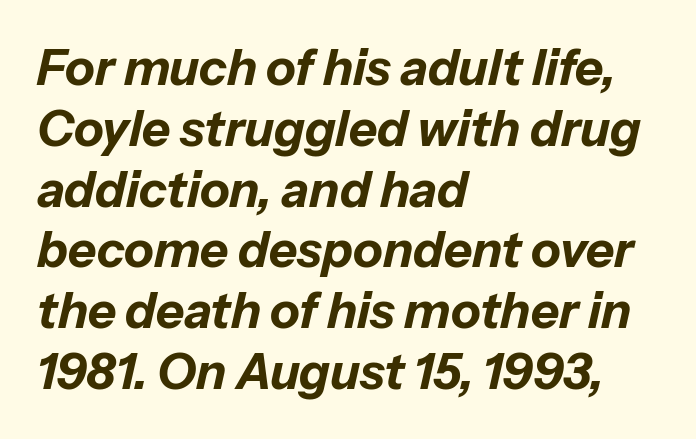
The image shows 49 px bold type, italic (leaning right); set left-aligned, line spacing 1.24x, normal letter spacing, not underlined; low stroke contrast and a medium x-height.
